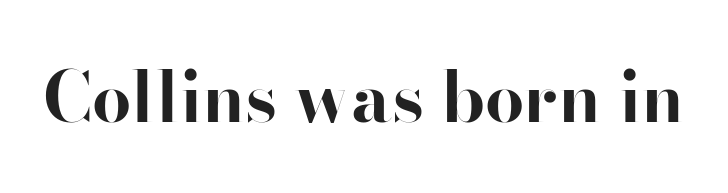
{"serif": "no", "italic": "no", "bold": "yes", "weight": "bold", "width": "normal", "stroke_contrast": "high", "x_height": "small", "monospaced": "no", "underline": "no", "letter_spacing": "normal", "letter_spacing_em": 0.0, "glyph_px": 70}
